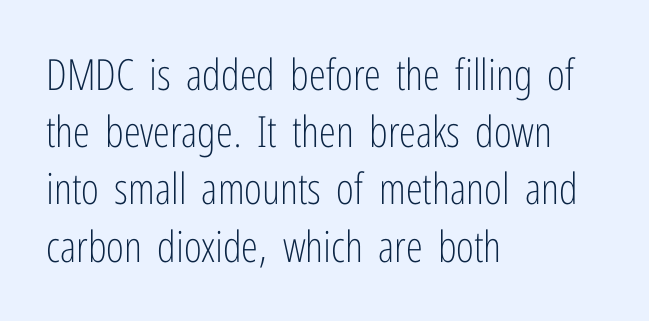
{"serif": "no", "italic": "no", "bold": "no", "weight": "light", "width": "condensed", "stroke_contrast": "low", "x_height": "medium", "monospaced": "no", "underline": "no", "align": "left", "line_spacing": "normal", "line_spacing_ratio": 1.33, "letter_spacing": "normal", "letter_spacing_em": 0.0, "glyph_px": 43}
